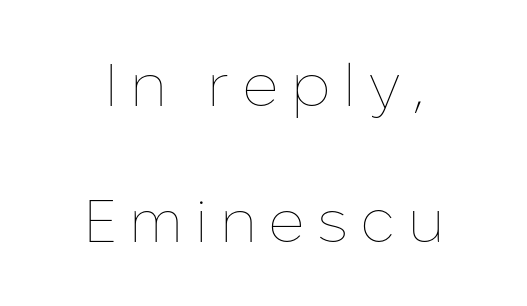
{"italic": "no", "bold": "no", "weight": "thin", "width": "normal", "stroke_contrast": "low", "x_height": "medium", "monospaced": "no", "underline": "no", "line_spacing": "loose", "line_spacing_ratio": 2.26, "letter_spacing": "wide", "letter_spacing_em": 0.2, "glyph_px": 60}
